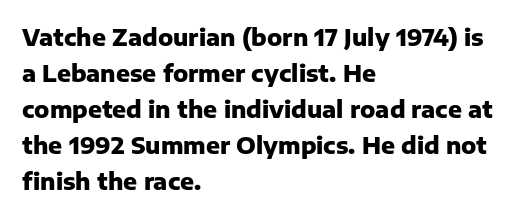
The image shows 23 px bold type, upright; set left-aligned, normal line spacing (1.56x), normal letter spacing, not underlined.
